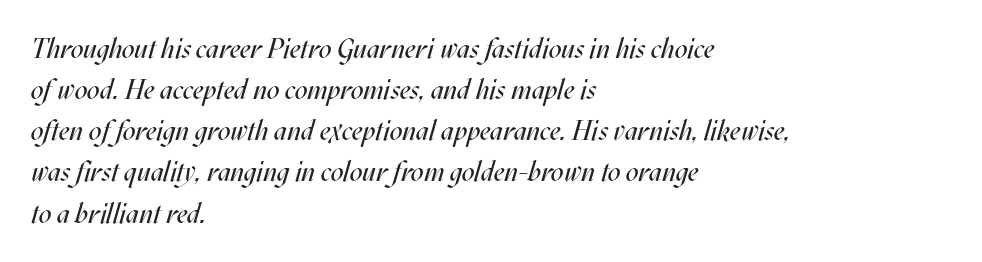
Stroke mass is kept to a normal reading level or below. The specimen omits any rule beneath the text block's lines. Is this a fixed-width face? No — the glyphs have proportional, varying widths. Slant detected: the letters are inclined. Every row of glyphs begins at an identical x-position on the left. This rendering leaves character spacing at its baseline value.
